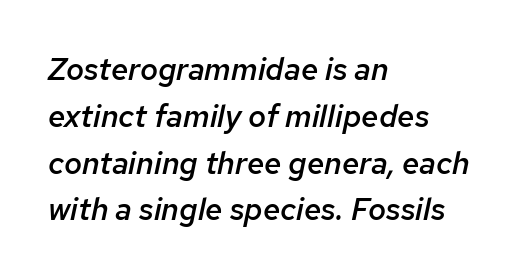
The image shows 31 px semibold type, italic (leaning right); set left-aligned, normal line spacing (1.51x), normal letter spacing, not underlined; low stroke contrast and a medium x-height.
